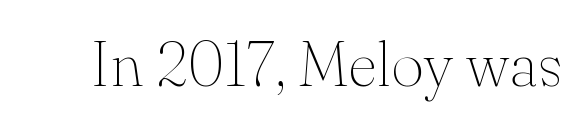
{"serif": "yes", "italic": "no", "bold": "no", "weight": "thin", "width": "normal", "stroke_contrast": "medium", "x_height": "small", "monospaced": "no", "underline": "no", "letter_spacing": "normal", "letter_spacing_em": 0.0, "glyph_px": 63}
